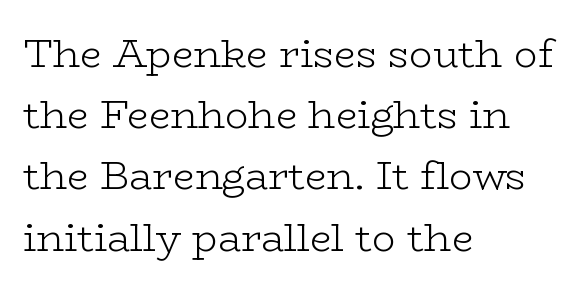
This is roman type, the default non-slanted kind. Default kerning and tracking; the words read as compact shapes. The weight tops out at a normal text grade. This sample keeps an unexceptional amount of space between lines.
